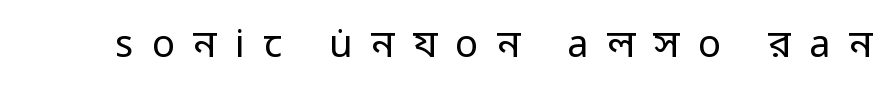
{"serif": "no", "italic": "no", "bold": "no", "weight": "regular", "width": "normal", "stroke_contrast": "low", "x_height": "medium", "monospaced": "no", "underline": "no", "letter_spacing": "wide", "letter_spacing_em": 0.49, "glyph_px": 38}
